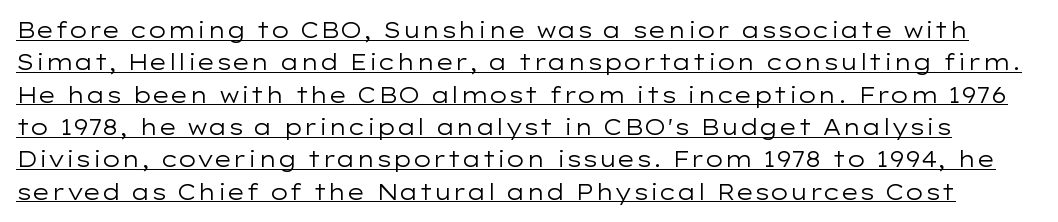
Q: Is the text bold? A: No.
Q: Is the text italic (slanted)? A: No, it is upright.
Q: Is the text underlined? A: Yes.
Q: Is the spacing between letters normal or unusually wide? A: Normal.
Q: Is the spacing between lines tight, normal or loose? A: Normal.
